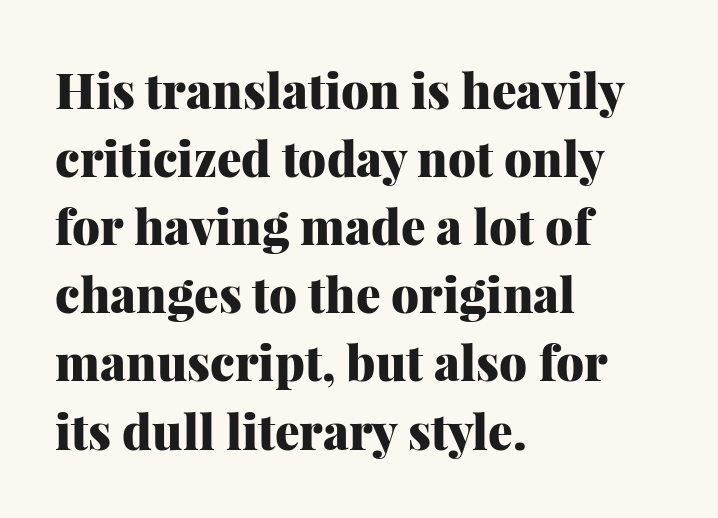
{"serif": "yes", "italic": "no", "bold": "yes", "weight": "heavy", "width": "normal", "stroke_contrast": "medium", "x_height": "medium", "monospaced": "no", "underline": "no", "align": "left", "line_spacing": "normal", "line_spacing_ratio": 1.39, "letter_spacing": "normal", "letter_spacing_em": 0.0, "glyph_px": 49}
